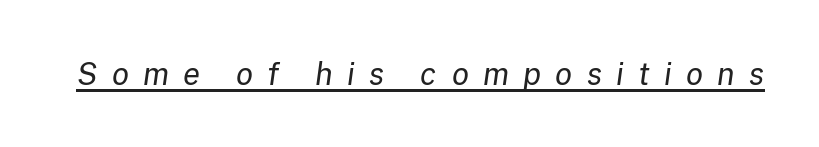
{"italic": "yes", "lean": "right", "slant_degrees": 8, "bold": "no", "weight": "regular", "width": "normal", "stroke_contrast": "low", "x_height": "medium", "monospaced": "no", "underline": "yes", "letter_spacing": "wide", "letter_spacing_em": 0.46, "glyph_px": 31}
